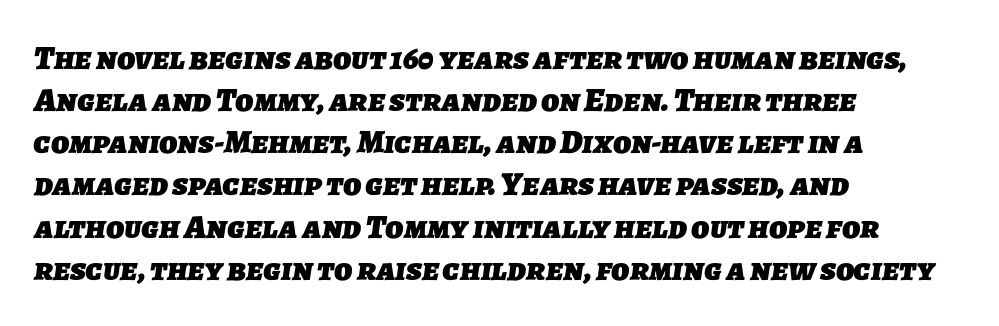
Summary of weight: heavy, a full bold. Compared with typical body copy, the letter spacing here is the same. Only glyphs here, with clear space below each row. Casual observation: everything's shoved over to the left. A sans-serif font was chosen for this passage.
